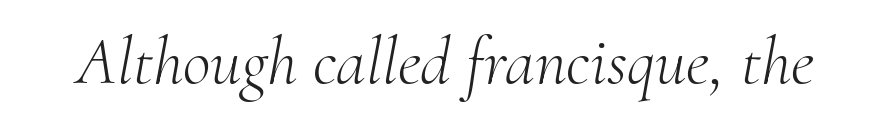
Q: Is the text bold? A: No.
Q: Is the text italic (slanted)? A: Yes, it leans right by about 10 degrees.
Q: Is the typeface a serif or a sans-serif typeface? A: Serif.
Q: Is the text underlined? A: No.
Q: Is the spacing between letters normal or unusually wide? A: Normal.
Q: Width (condensed, normal, or wide)? A: Normal.
Q: Stroke contrast? A: Medium.
Q: x-height? A: Small.
Q: Monospaced? A: No.
